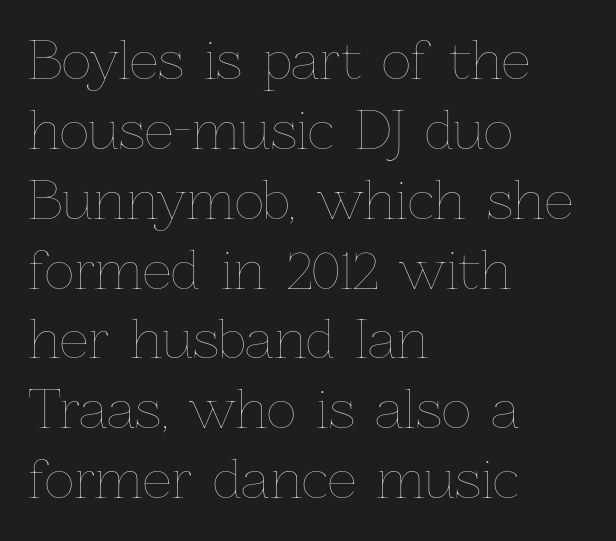
{"italic": "no", "bold": "no", "weight": "thin", "width": "normal", "stroke_contrast": "low", "x_height": "medium", "monospaced": "no", "underline": "no", "align": "left", "line_spacing": "normal", "line_spacing_ratio": 1.37, "letter_spacing": "normal", "letter_spacing_em": 0.0, "glyph_px": 51}
